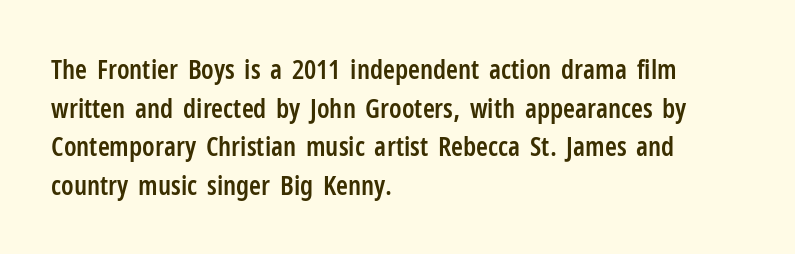
{"italic": "no", "bold": "semi", "underline": "no", "align": "left", "line_spacing": "normal", "line_spacing_ratio": 1.43, "letter_spacing": "normal", "letter_spacing_em": 0.0, "glyph_px": 27}
